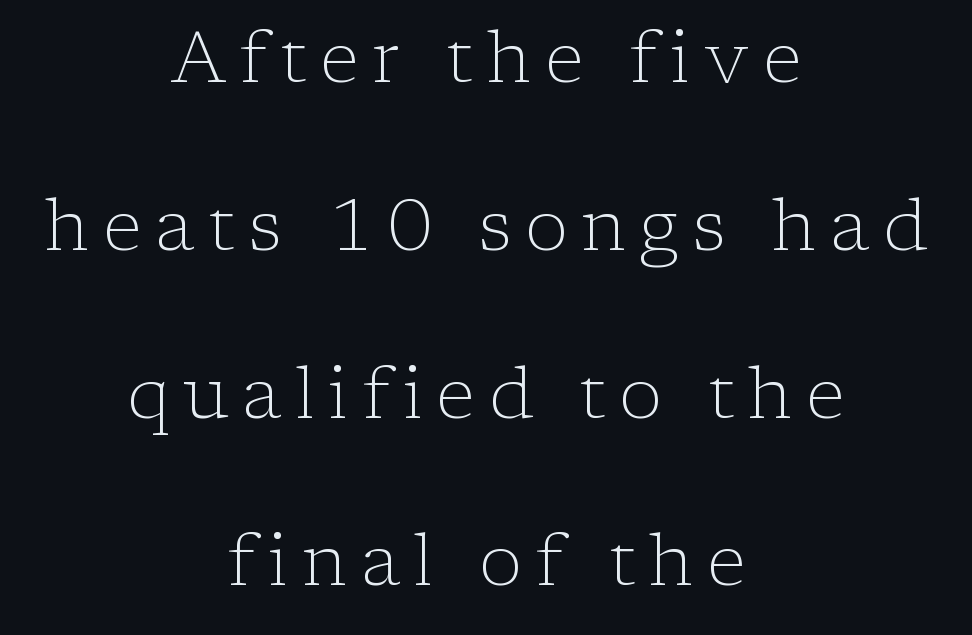
Q: Is the text bold? A: No.
Q: Is the text italic (slanted)? A: No, it is upright.
Q: Is the typeface a serif or a sans-serif typeface? A: Serif.
Q: Is the text underlined? A: No.
Q: How is the paragraph aligned? A: Centered.
Q: Is the spacing between lines tight, normal or loose? A: Loose.
Q: Width (condensed, normal, or wide)? A: Normal.
Q: Stroke contrast? A: Low.
Q: x-height? A: Medium.
Q: Monospaced? A: No.
